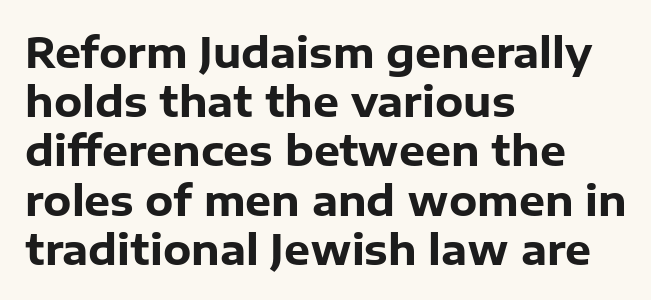
Check where the strokes stop: nothing finishes them off — pure sans. Proportional: the letters do not fall into vertical columns. Does the lettering tilt? It doesn't — this is upright. Tracking value appears to be zero — textbook default spacing. A bare baseline throughout the passage. The passage shown is emphatically bold.
